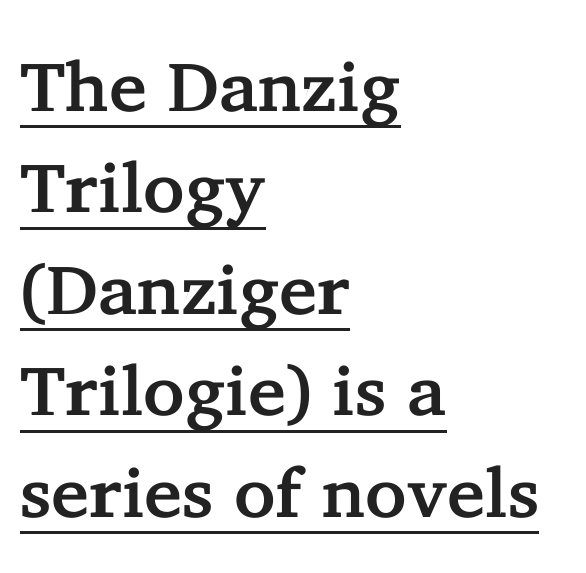
Q: Is the text italic (slanted)? A: No, it is upright.
Q: Is the typeface a serif or a sans-serif typeface? A: Serif.
Q: Is the text underlined? A: Yes.
Q: How is the paragraph aligned? A: Left-aligned.
Q: Is the spacing between letters normal or unusually wide? A: Normal.
Q: Is the spacing between lines tight, normal or loose? A: Normal.
Q: Width (condensed, normal, or wide)? A: Normal.
Q: Stroke contrast? A: Low.
Q: x-height? A: Medium.
Q: Monospaced? A: No.
